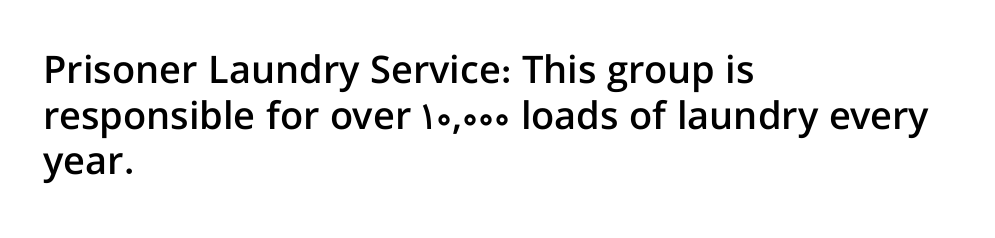
{"serif": "no", "italic": "no", "bold": "semi", "weight": "semibold", "width": "normal", "stroke_contrast": "low", "x_height": "medium", "monospaced": "no", "underline": "no", "align": "left", "line_spacing_ratio": 1.2, "letter_spacing": "normal", "letter_spacing_em": 0.0, "glyph_px": 38}
